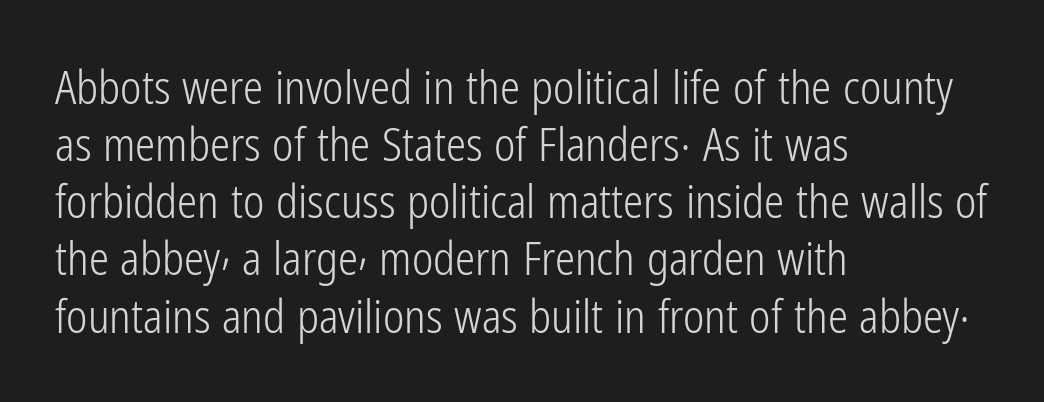
Q: Is the text bold? A: No.
Q: Is the text italic (slanted)? A: No, it is upright.
Q: Is the typeface a serif or a sans-serif typeface? A: Sans-serif.
Q: Is the text underlined? A: No.
Q: How is the paragraph aligned? A: Left-aligned.
Q: Is the spacing between letters normal or unusually wide? A: Normal.
Q: Is the spacing between lines tight, normal or loose? A: Normal.
Q: Width (condensed, normal, or wide)? A: Condensed.
Q: Stroke contrast? A: Low.
Q: x-height? A: Medium.
Q: Monospaced? A: No.
